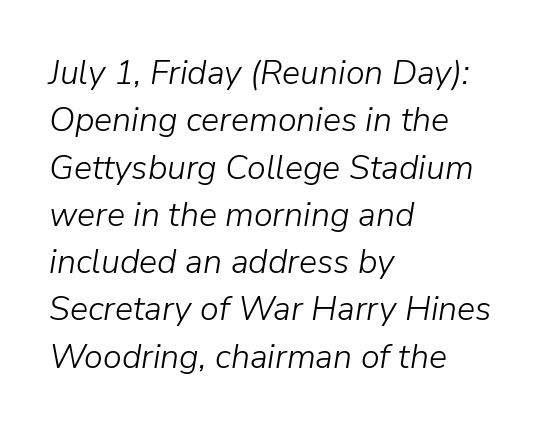
The image shows 34 px light type, italic (leaning right); set left-aligned, normal line spacing (1.39x), normal letter spacing, not underlined; low stroke contrast and a medium x-height.
